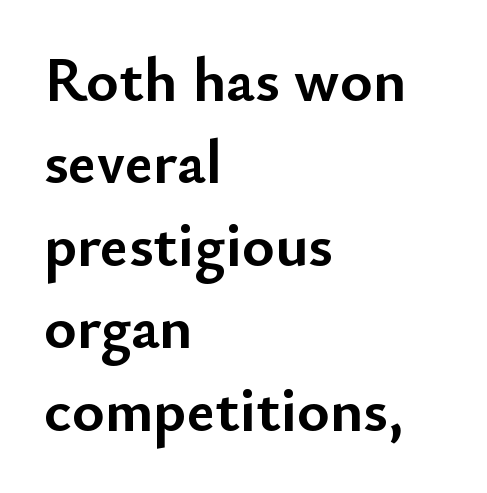
The image shows 62 px semibold sans-serif type, upright; set left-aligned, normal line spacing (1.33x), normal letter spacing, not underlined; low stroke contrast and a small x-height.
